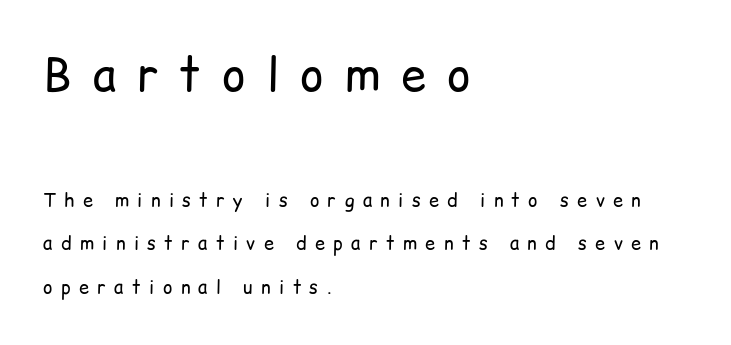
Q: Is the text bold? A: No.
Q: Is the text italic (slanted)? A: No, it is upright.
Q: Is the typeface a serif or a sans-serif typeface? A: Sans-serif.
Q: Is the text underlined? A: No.
Q: How is the paragraph aligned? A: Left-aligned.
Q: Is the spacing between letters normal or unusually wide? A: Unusually wide.
Q: Is the spacing between lines tight, normal or loose? A: Loose.
Q: Which block of text is set in a larger size, the first (top) or the second (bottom)? A: The first (top) one.
Q: Width (condensed, normal, or wide)? A: Normal.
Q: Stroke contrast? A: Low.
Q: x-height? A: Medium.
Q: Monospaced? A: No.
